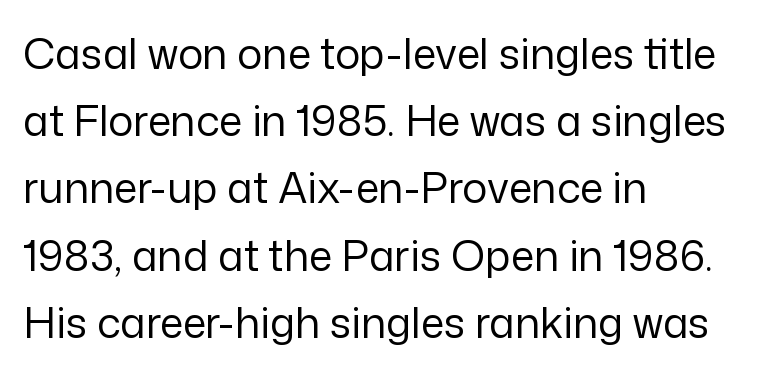
Q: Is the text bold? A: No.
Q: Is the text italic (slanted)? A: No, it is upright.
Q: Is the typeface a serif or a sans-serif typeface? A: Sans-serif.
Q: Is the text underlined? A: No.
Q: How is the paragraph aligned? A: Left-aligned.
Q: Is the spacing between letters normal or unusually wide? A: Normal.
Q: Is the spacing between lines tight, normal or loose? A: Normal.
Q: Width (condensed, normal, or wide)? A: Normal.
Q: Stroke contrast? A: Low.
Q: x-height? A: Medium.
Q: Monospaced? A: No.
